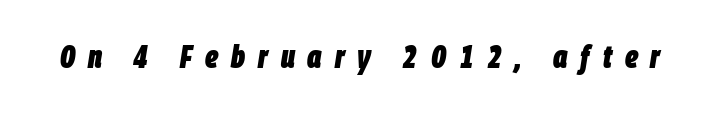
The image shows 32 px heavy, condensed type, italic (leaning right); set unusually wide letter spacing (+0.4 em), not underlined; low stroke contrast and a large x-height.
